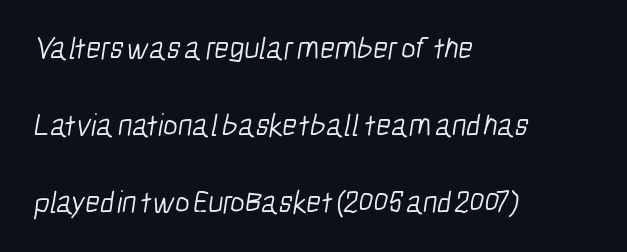
Varying glyph widths throughout — classic text-font behaviour. This sample is left-justified, so line endings fall wherever the words run out. Look at the tracking — it's just the regular setting, nothing added. What's the leading like? Stretched, with rows far apart.
